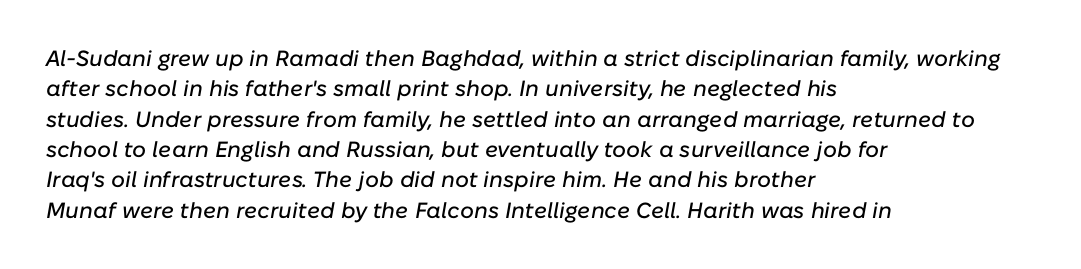
The image shows 22 px text type, italic (leaning right); set left-aligned, normal line spacing (1.38x), normal letter spacing, not underlined.
